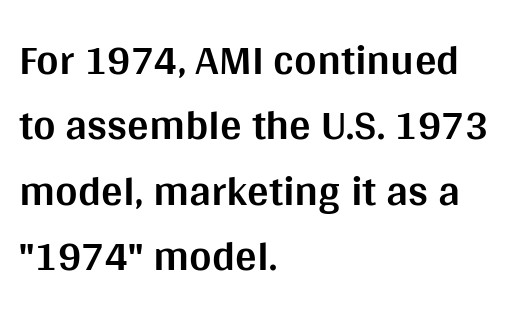
Vertical strokes here are truly vertical. Pretty heavy lettering here — definitely bold. Descenders hang freely into open space. Regarding leading, the lines here are spaced in the standard way. The passage shown has conventional tracking throughout. Reading down the block, your eye returns to a fixed left position each line.
